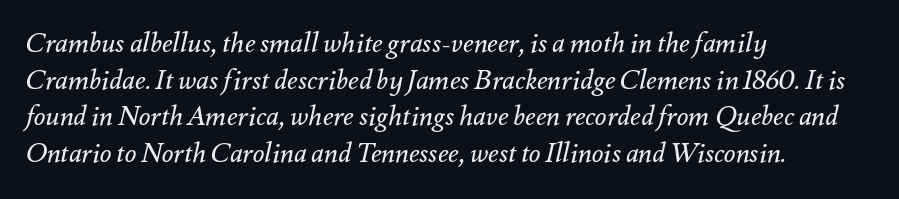
The image shows 27 px text type, italic (leaning right); set left-aligned, normal line spacing (1.36x), normal letter spacing, not underlined.
